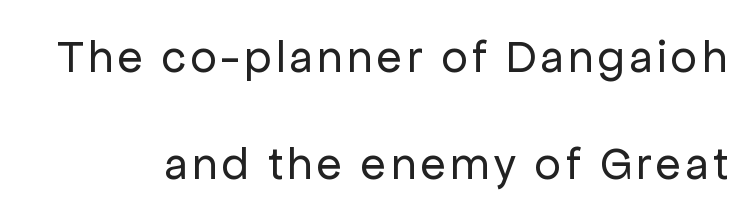
This reads as an unemphasized weight, regular at the heaviest. Here the designer chose a conventional face with non-uniform glyph widths. Widely set lines give the paragraph a tall, airy silhouette. Unlike a traditional serif, this face leaves its strokes unadorned.
